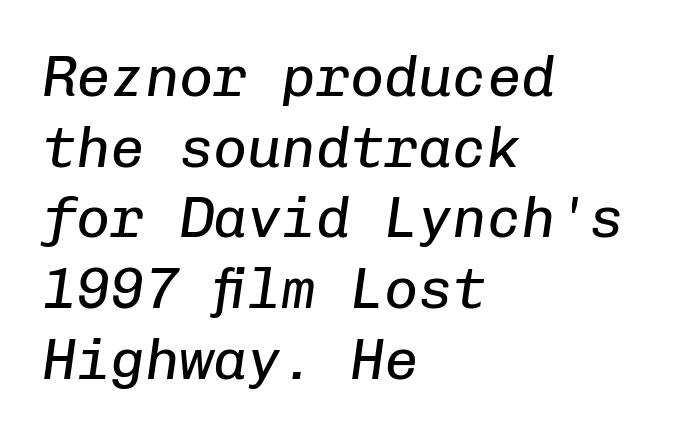
The image shows 57 px regular-weight type, italic (leaning right), monospaced; set left-aligned, line spacing 1.24x, normal letter spacing, not underlined; low stroke contrast and a medium x-height.
